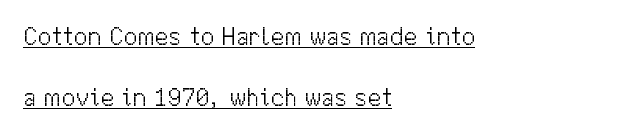
{"italic": "no", "bold": "no", "underline": "yes", "align": "left", "line_spacing": "loose", "line_spacing_ratio": 2.45, "letter_spacing": "normal", "letter_spacing_em": 0.0, "glyph_px": 25}
